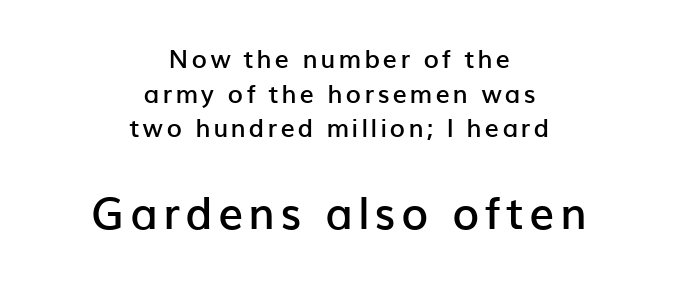
The glyphs in this specimen are sans serif. This sample is center-justified, so both line endings float freely. The space directly below the letters is spotless. Students, observe: this is what conventionally led text looks like. The rendering enlarges the type as you move from the upper chunk to the lower. The glyphs have the mass of a demibold cut, below bold.
